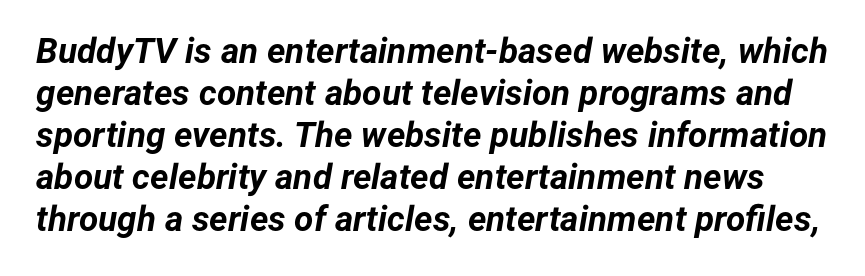
{"italic": "yes", "lean": "right", "slant_degrees": 12, "bold": "yes", "weight": "bold", "width": "normal", "stroke_contrast": "low", "x_height": "medium", "monospaced": "no", "underline": "no", "line_spacing_ratio": 1.2, "letter_spacing": "normal", "letter_spacing_em": 0.0, "glyph_px": 35}
